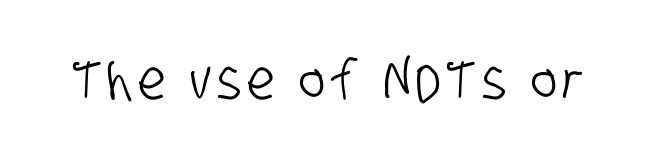
The face used here is proportionally spaced, like ordinary book or web type. Look at the bottom of the vertical strokes: they stop flat, with no serifs. The glyphs are unaccompanied by any horizontal stroke below them.
